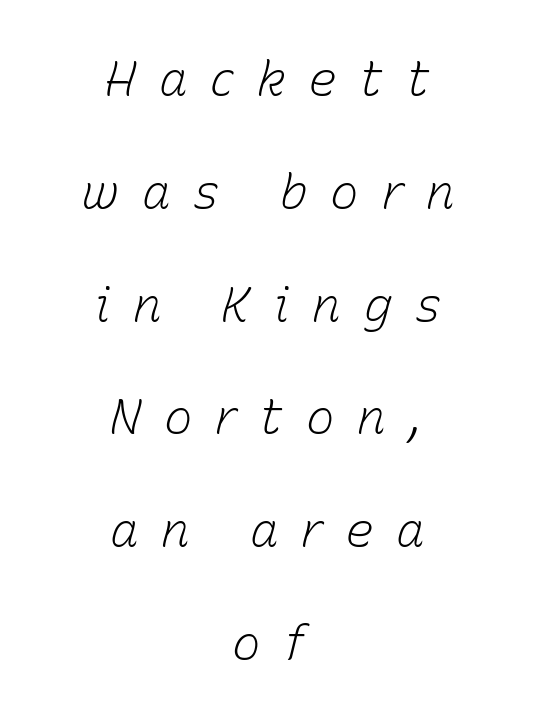
The image shows 48 px light type, italic (leaning right); set centered, loose line spacing (2.35x), unusually wide letter spacing (+0.47 em), not underlined; low stroke contrast and a medium x-height.
